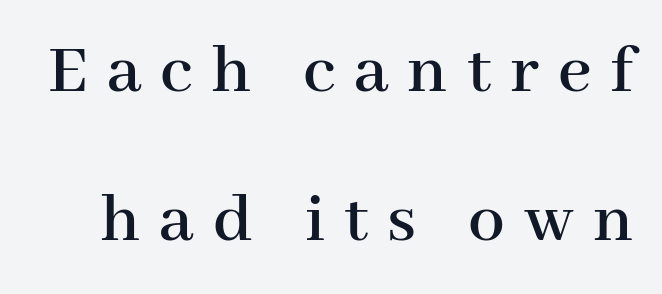
The image shows 73 px serif type, upright; set loose line spacing (2.04x), unusually wide letter spacing (+0.26 em), not underlined; high stroke contrast and a medium x-height.
